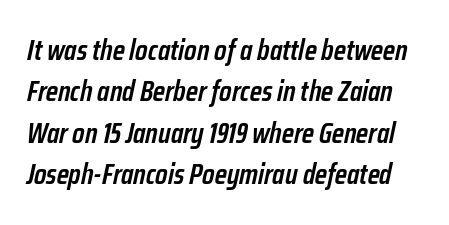
The image shows 29 px semibold, condensed type, italic (leaning right); set normal line spacing (1.43x), normal letter spacing, not underlined; low stroke contrast and a medium x-height.
